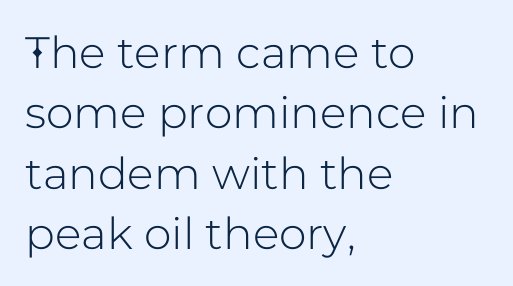
{"serif": "no", "italic": "no", "width": "normal", "stroke_contrast": "low", "x_height": "medium", "monospaced": "no", "underline": "no", "align": "left", "line_spacing": "normal", "line_spacing_ratio": 1.37, "letter_spacing": "normal", "letter_spacing_em": 0.0, "glyph_px": 44}
